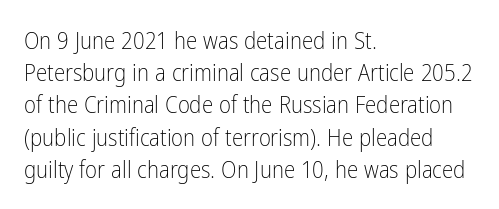
Q: Is the text bold? A: No.
Q: Is the text italic (slanted)? A: No, it is upright.
Q: Is the text underlined? A: No.
Q: How is the paragraph aligned? A: Left-aligned.
Q: Is the spacing between letters normal or unusually wide? A: Normal.
Q: Is the spacing between lines tight, normal or loose? A: Normal.
